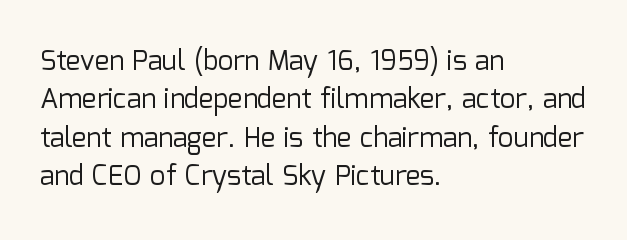
Every row of glyphs begins at an identical x-position on the left. A roman cut, with each character standing at attention. Does the leading feel generous? No, just average. The tracking reads as untouched default to a designer's eye.
